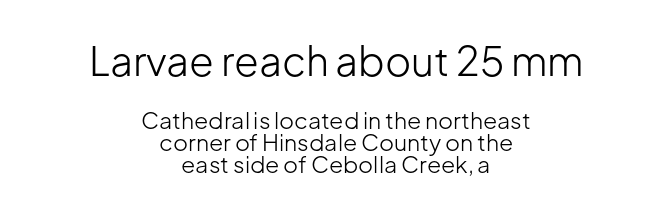
Stems here are at most as thick as an everyday book face. Nobody touched the tracking dial on this one. Each new line begins almost immediately beneath the previous one. Descender tails drop into unmarked territory.
